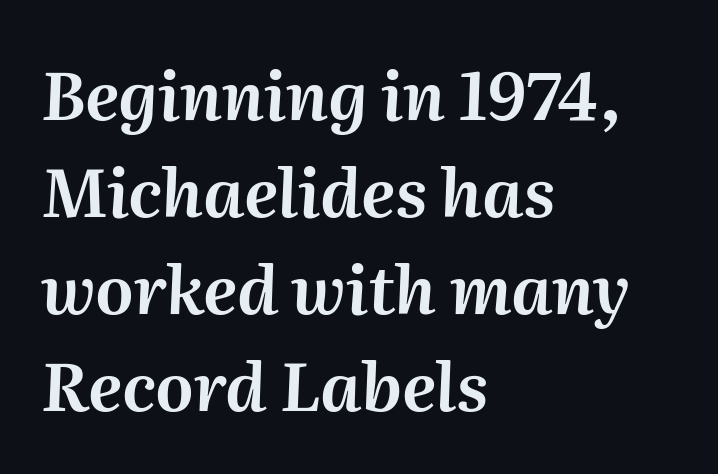
The image shows 67 px text type, italic (leaning right); set left-aligned, normal line spacing (1.45x), normal letter spacing, not underlined; medium stroke contrast and a medium x-height.
